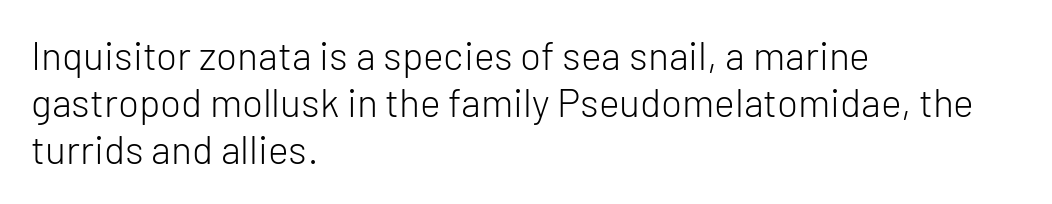
A roman cut, with each character standing at attention. Serif or sans? Sans — the stroke terminals are bare. The weight would be labelled regular, book, light, or lighter still. The baseline area is clear.
